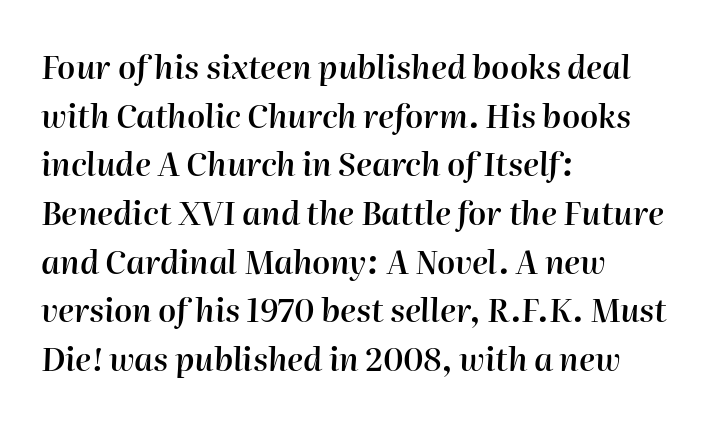
Is the type bold? Partly — it's a semibold, heavier than regular but not fully bold. Looks like regular typesetting: each glyph gets only the width it needs. Students, observe: this is what conventionally led text looks like. Just letters on the line, the space beneath them empty. The ragged edge is on the right, which tells us the setting is flush left.
